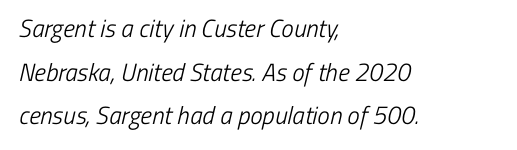
In terms of letterspacing, this is plain default setting. Summary of weight: not heavy and not bold. Type without underlining. This sample is left-justified, so line endings fall wherever the words run out.
